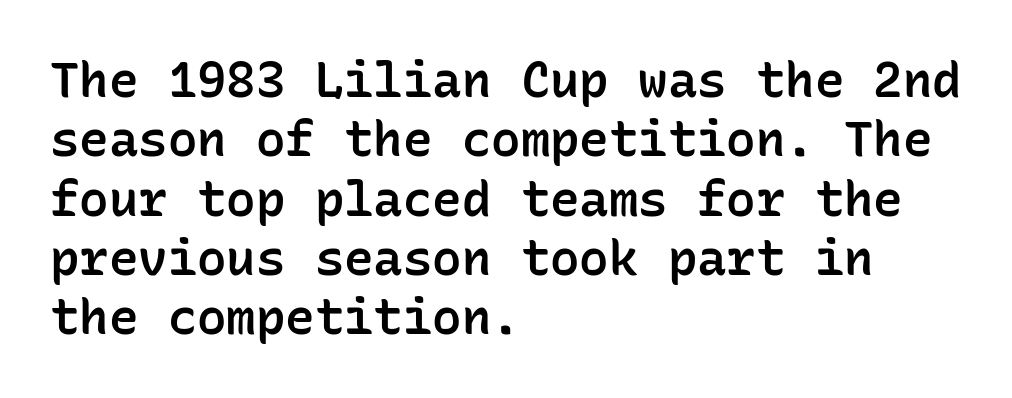
{"serif": "no", "italic": "no", "bold": "semi", "weight": "semibold", "width": "normal", "stroke_contrast": "low", "x_height": "medium", "monospaced": "yes", "underline": "no", "align": "left", "line_spacing_ratio": 1.21, "letter_spacing": "normal", "letter_spacing_em": 0.0, "glyph_px": 49}
